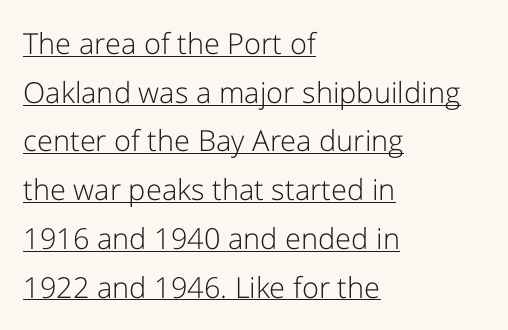
{"serif": "no", "italic": "no", "bold": "no", "weight": "light", "width": "normal", "stroke_contrast": "low", "x_height": "medium", "monospaced": "no", "underline": "yes", "align": "left", "line_spacing": "normal", "line_spacing_ratio": 1.68, "letter_spacing": "normal", "letter_spacing_em": 0.0, "glyph_px": 29}
